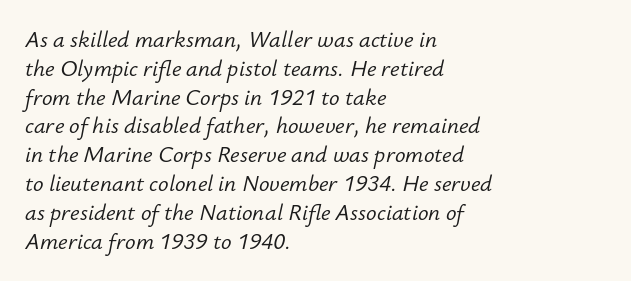
{"italic": "yes", "lean": "right", "slant_degrees": 12, "bold": "no", "underline": "no", "align": "left", "line_spacing": "normal", "line_spacing_ratio": 1.31, "letter_spacing": "normal", "letter_spacing_em": 0.0, "glyph_px": 22}
